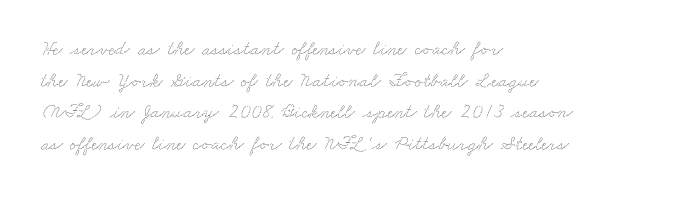
Line starts are locked; line ends wander. Beneath every word, the page is bare. The letterforms sit shoulder to shoulder at normal distance. What's the leading like? Ordinary, nothing unusual.
